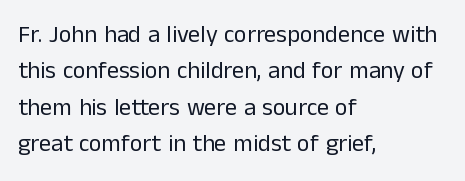
Q: Is the text bold? A: No.
Q: Is the text italic (slanted)? A: No, it is upright.
Q: Is the text underlined? A: No.
Q: How is the paragraph aligned? A: Left-aligned.
Q: Is the spacing between letters normal or unusually wide? A: Normal.
Q: Is the spacing between lines tight, normal or loose? A: Normal.
